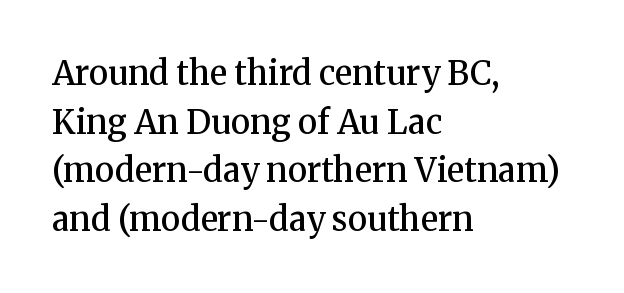
{"serif": "yes", "italic": "no", "bold": "semi", "weight": "semibold", "width": "normal", "stroke_contrast": "medium", "x_height": "medium", "monospaced": "no", "underline": "no", "align": "left", "line_spacing": "normal", "line_spacing_ratio": 1.47, "letter_spacing": "normal", "letter_spacing_em": 0.0, "glyph_px": 33}
